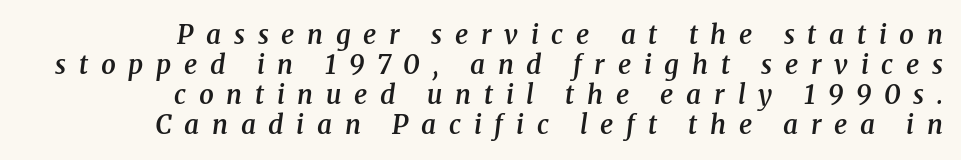
The image shows 26 px text type, italic (leaning right); set right-aligned, tight line spacing (1.15x), unusually wide letter spacing (+0.49 em), not underlined.
